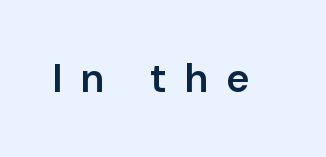
Q: Is the text bold? A: Semi-bold.
Q: Is the text italic (slanted)? A: No, it is upright.
Q: Is the typeface a serif or a sans-serif typeface? A: Sans-serif.
Q: Is the text underlined? A: No.
Q: Is the spacing between letters normal or unusually wide? A: Unusually wide.
Q: Width (condensed, normal, or wide)? A: Normal.
Q: Stroke contrast? A: Low.
Q: x-height? A: Medium.
Q: Monospaced? A: No.
